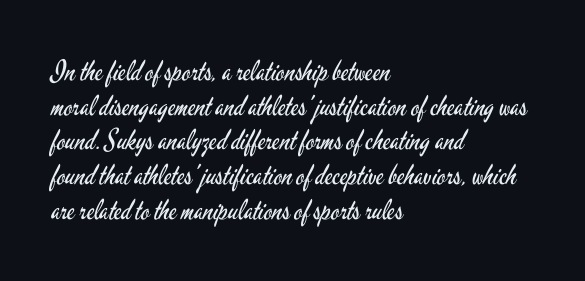
The image shows 28 px regular-weight, condensed sans-serif type; set left-aligned, line spacing 1.24x, normal letter spacing, not underlined; low stroke contrast and a small x-height.
